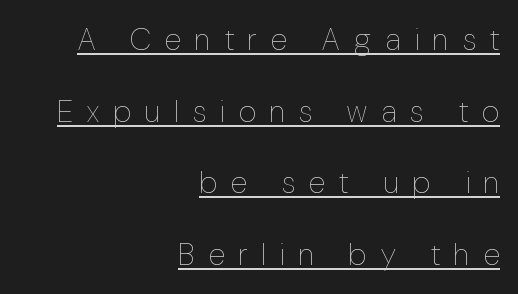
Does the lettering tilt? It doesn't — this is upright. The face used here appears with an underline applied. The passage shown is typed in a proportional face where columns would drift. Is the type heavy? It reads as light-to-regular instead. Between one letter and the next there's a generous, obvious gap. The paragraph shown leans on its right margin.
